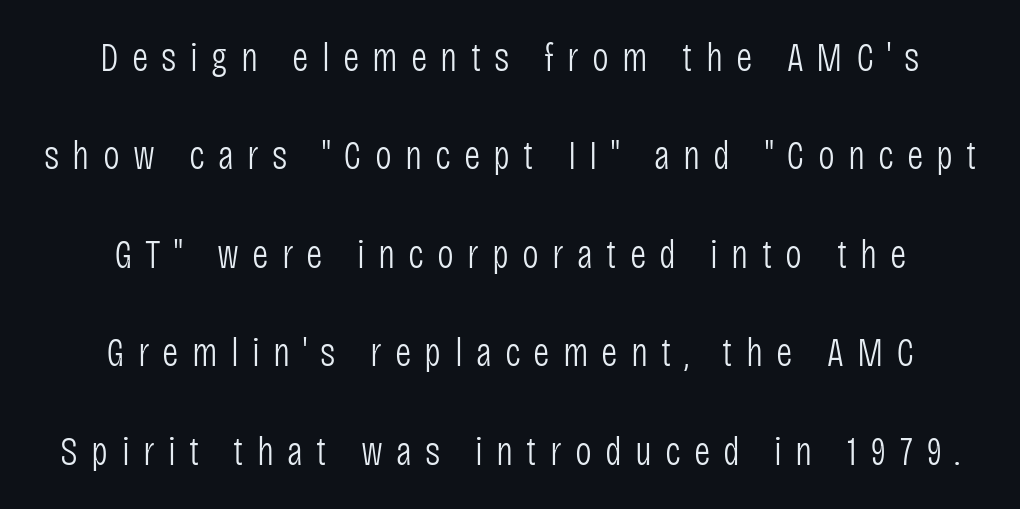
The image shows 40 px light, condensed sans-serif type, upright; set centered, loose line spacing (2.46x), unusually wide letter spacing (+0.33 em), not underlined; low stroke contrast and a large x-height.
